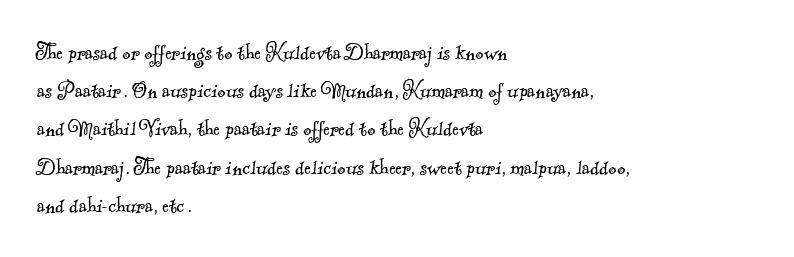
Every row of glyphs begins at an identical x-position on the left. The designer left line spacing at the default. No extra ink here — the face is not bold. Short note: letters normally spaced. The area under the type is left untouched.
